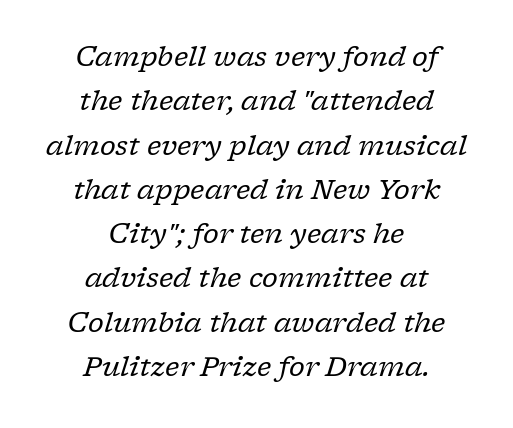
Q: Is the text bold? A: No.
Q: Is the text italic (slanted)? A: Yes, it leans right by about 17 degrees.
Q: Is the text underlined? A: No.
Q: How is the paragraph aligned? A: Centered.
Q: Is the spacing between letters normal or unusually wide? A: Normal.
Q: Is the spacing between lines tight, normal or loose? A: Normal.
